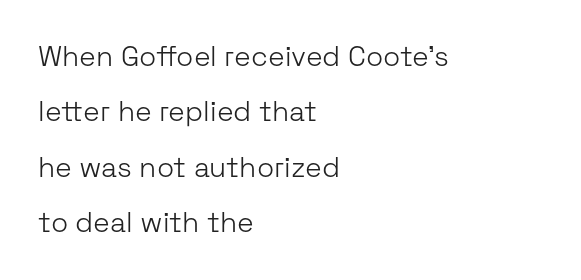
Typeset ragged right — the left edge is the straight one. A bare baseline throughout the passage. Nope, no serifs anywhere on these letters. Characters remain perfectly vertical along every line. The gaps between neighbouring characters are ordinary and unremarkable.
